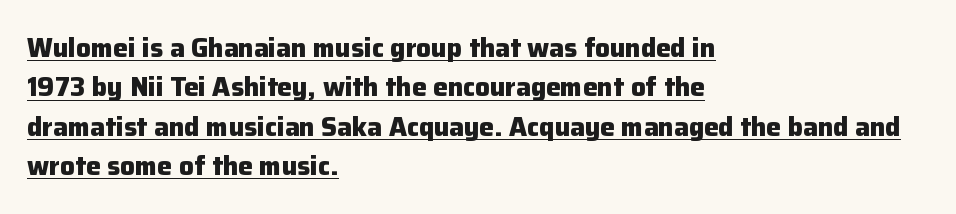
The rows are spaced the way most documents space them. In designer terms, the underline attribute is active on this setting. Pretty heavy lettering here — definitely bold. The passage is arranged the way most books set body copy — flush left. Observe the ordinary spacing: letters are neighbours, not strangers.
